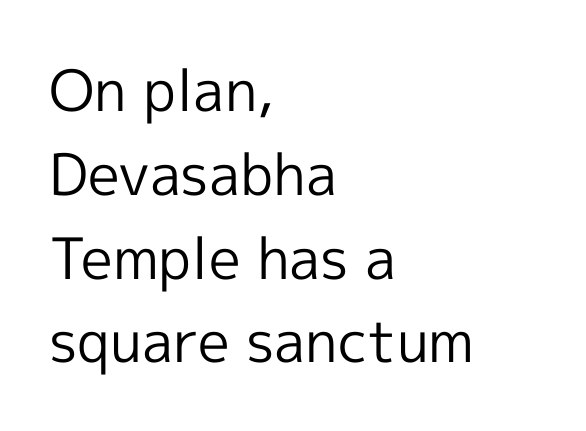
The space directly below the letters is spotless. The letters stand upright; this is a roman face. What stands out about the letter spacing? Nothing — it is the standard amount. Stroke mass is kept to a normal reading level or below. Rows of type keep a routine distance in the vertical direction. These lines stack with their left ends in a neat column.
